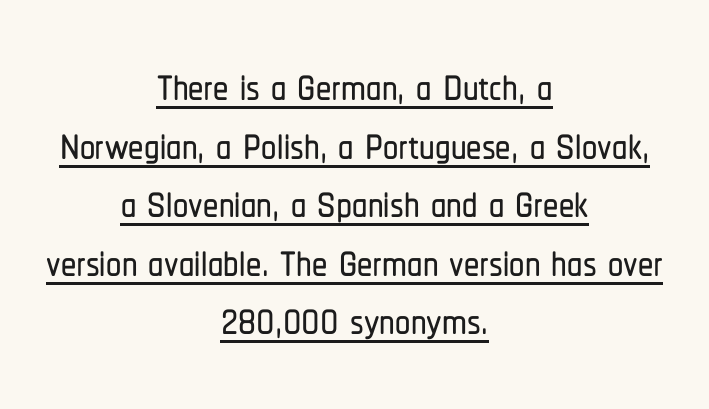
{"serif": "no", "italic": "no", "width": "condensed", "stroke_contrast": "low", "x_height": "medium", "monospaced": "no", "underline": "yes", "align": "center", "line_spacing": "tight", "line_spacing_ratio": 0.96, "letter_spacing": "normal", "letter_spacing_em": 0.0, "glyph_px": 61}
